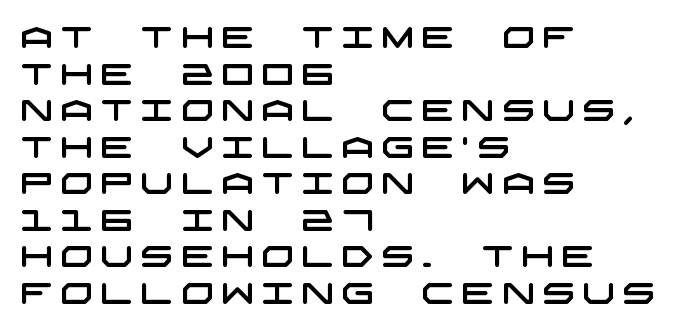
{"serif": "no", "width": "wide", "stroke_contrast": "low", "x_height": "large", "underline": "no", "align": "left", "line_spacing": "normal", "line_spacing_ratio": 1.26, "letter_spacing": "wide", "letter_spacing_em": 0.25, "glyph_px": 29}
